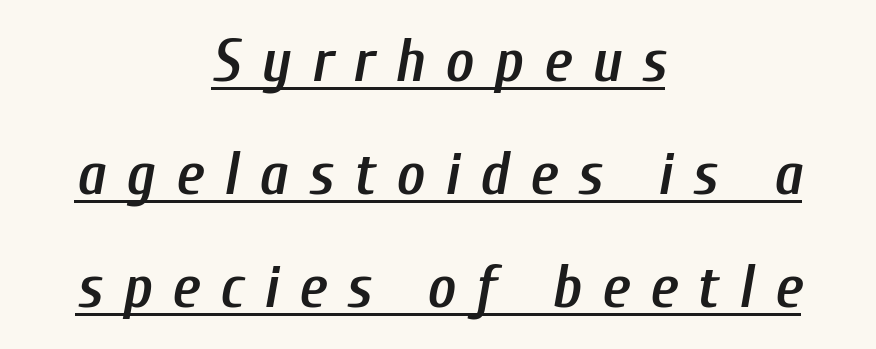
Q: Is the text bold? A: Semi-bold.
Q: Is the text italic (slanted)? A: Yes, it leans right by about 10 degrees.
Q: Is the text underlined? A: Yes.
Q: How is the paragraph aligned? A: Centered.
Q: Is the spacing between letters normal or unusually wide? A: Unusually wide.
Q: Width (condensed, normal, or wide)? A: Condensed.
Q: Stroke contrast? A: Low.
Q: x-height? A: Medium.
Q: Monospaced? A: No.
